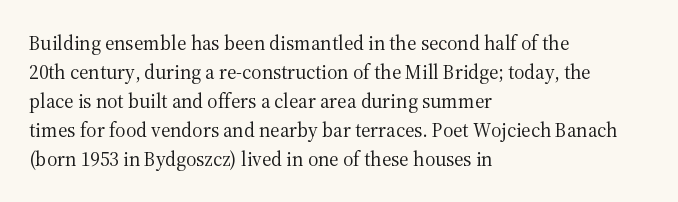
Q: Is the text bold? A: No.
Q: Is the text italic (slanted)? A: No, it is upright.
Q: Is the text underlined? A: No.
Q: How is the paragraph aligned? A: Left-aligned.
Q: Is the spacing between letters normal or unusually wide? A: Normal.
Q: Is the spacing between lines tight, normal or loose? A: Normal.
